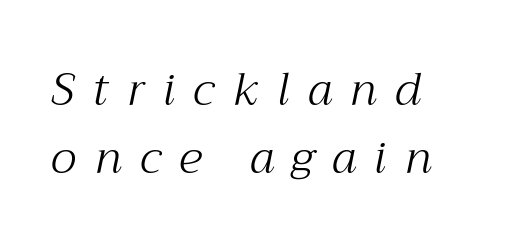
Tracking here is generous; glyphs stand well apart from one another. On a weight scale, this lands at 450 or below. The face used here has a pronounced slope to its letters. Teacher's note: observe the even left margin — that is flush-left alignment.
